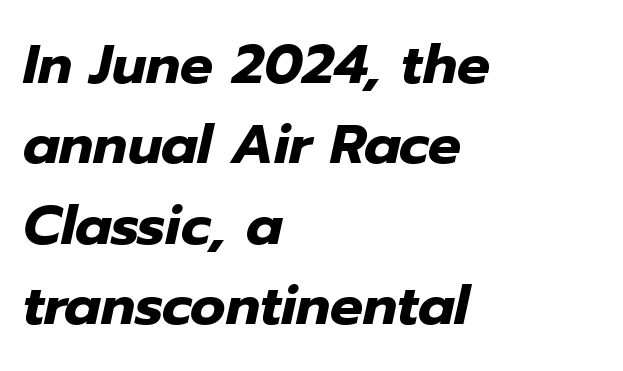
The image shows 55 px heavy type, italic (leaning right); set left-aligned, normal line spacing (1.46x), normal letter spacing, not underlined; low stroke contrast and a medium x-height.
